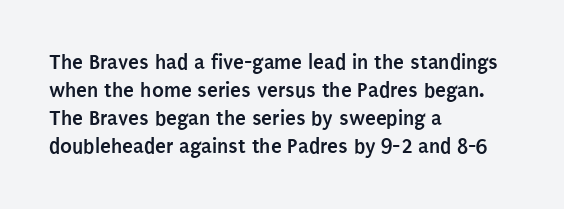
The image shows 22 px bold type, upright; set left-aligned, normal line spacing (1.28x), normal letter spacing, not underlined.
